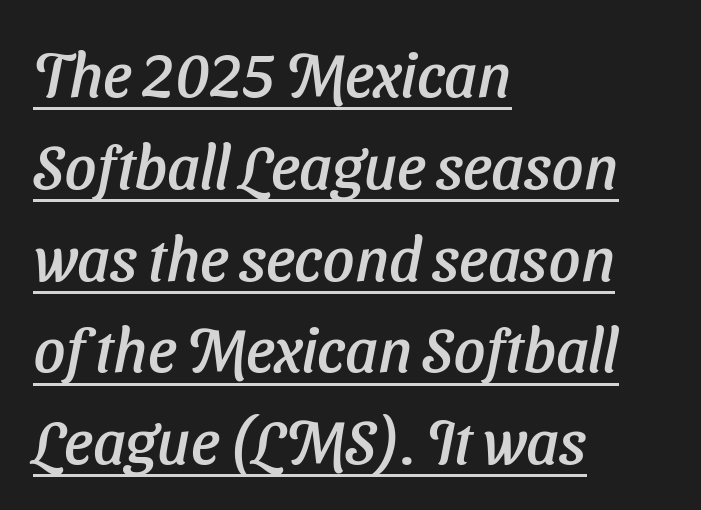
The image shows 62 px text type; set left-aligned, normal line spacing (1.48x), normal letter spacing, underlined; low stroke contrast and a medium x-height.
